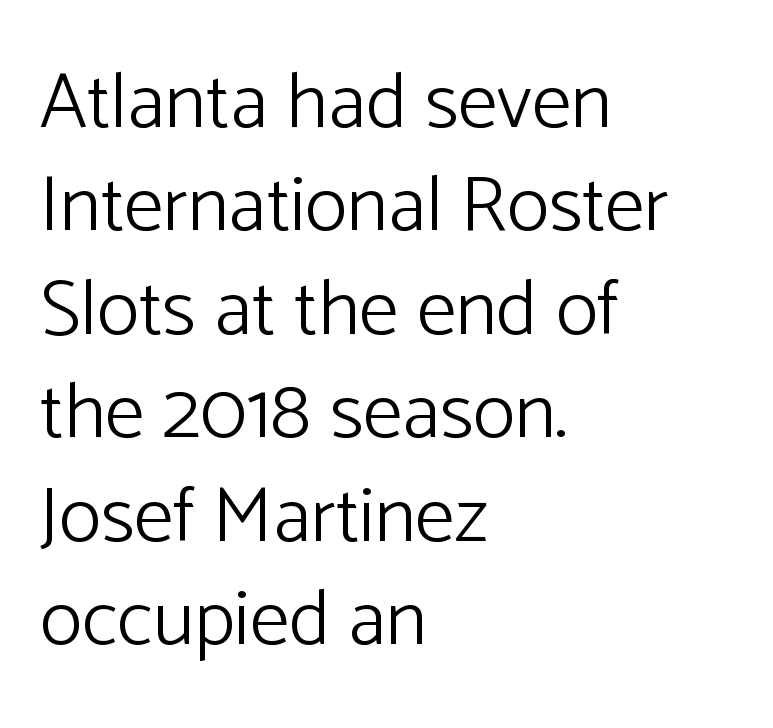
Q: Is the text bold? A: No.
Q: Is the text italic (slanted)? A: No, it is upright.
Q: Is the typeface a serif or a sans-serif typeface? A: Sans-serif.
Q: Is the text underlined? A: No.
Q: How is the paragraph aligned? A: Left-aligned.
Q: Is the spacing between letters normal or unusually wide? A: Normal.
Q: Is the spacing between lines tight, normal or loose? A: Normal.
Q: Width (condensed, normal, or wide)? A: Normal.
Q: Stroke contrast? A: Low.
Q: x-height? A: Medium.
Q: Monospaced? A: No.
